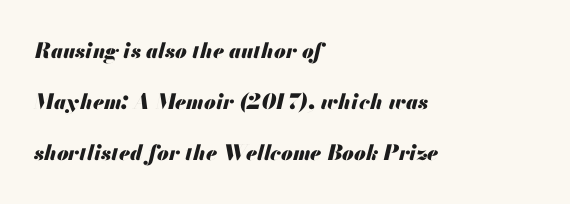
{"italic": "yes", "lean": "right", "slant_degrees": 13, "bold": "yes", "underline": "no", "align": "left", "line_spacing": "loose", "line_spacing_ratio": 2.44, "letter_spacing": "normal", "letter_spacing_em": 0.0, "glyph_px": 21}
